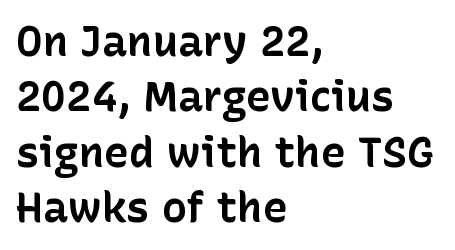
{"serif": "no", "italic": "no", "bold": "yes", "weight": "bold", "width": "normal", "stroke_contrast": "low", "x_height": "medium", "monospaced": "no", "underline": "no", "align": "left", "line_spacing": "normal", "line_spacing_ratio": 1.32, "letter_spacing": "normal", "letter_spacing_em": 0.0, "glyph_px": 42}
